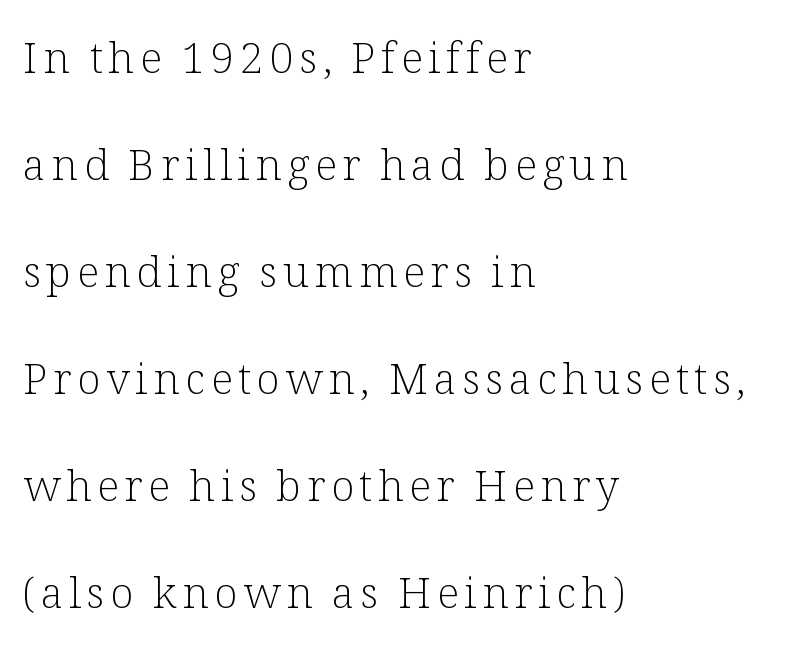
The image shows 43 px light serif type, upright; set left-aligned, loose line spacing (2.49x), not underlined; low stroke contrast and a medium x-height.
